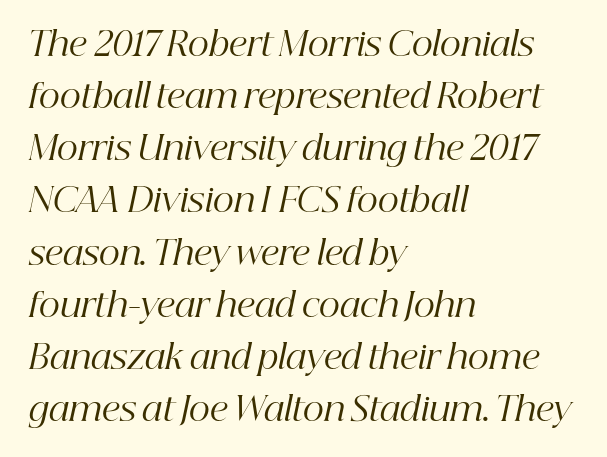
{"serif": "yes", "italic": "yes", "lean": "right", "slant_degrees": 12, "bold": "no", "weight": "regular", "width": "normal", "stroke_contrast": "high", "x_height": "medium", "monospaced": "no", "underline": "no", "align": "left", "line_spacing": "normal", "line_spacing_ratio": 1.58, "letter_spacing": "normal", "letter_spacing_em": 0.0, "glyph_px": 33}
